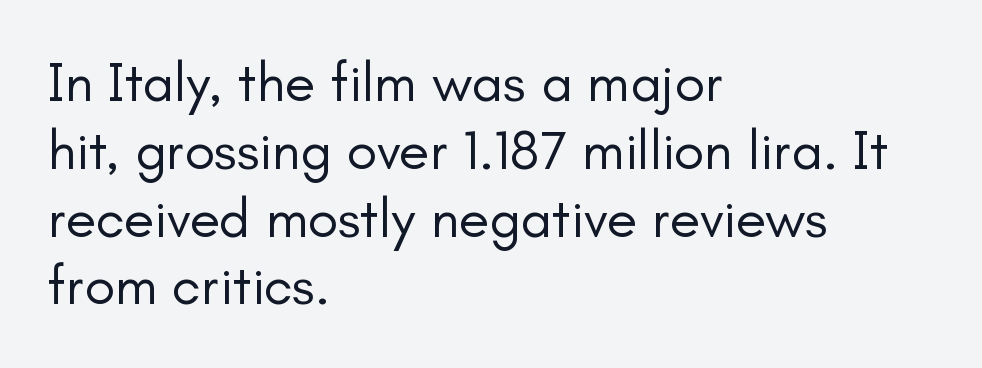
Q: Is the text bold? A: No.
Q: Is the text italic (slanted)? A: No, it is upright.
Q: Is the typeface a serif or a sans-serif typeface? A: Sans-serif.
Q: Is the text underlined? A: No.
Q: How is the paragraph aligned? A: Left-aligned.
Q: Is the spacing between letters normal or unusually wide? A: Normal.
Q: Width (condensed, normal, or wide)? A: Normal.
Q: Stroke contrast? A: Low.
Q: x-height? A: Small.
Q: Monospaced? A: No.
